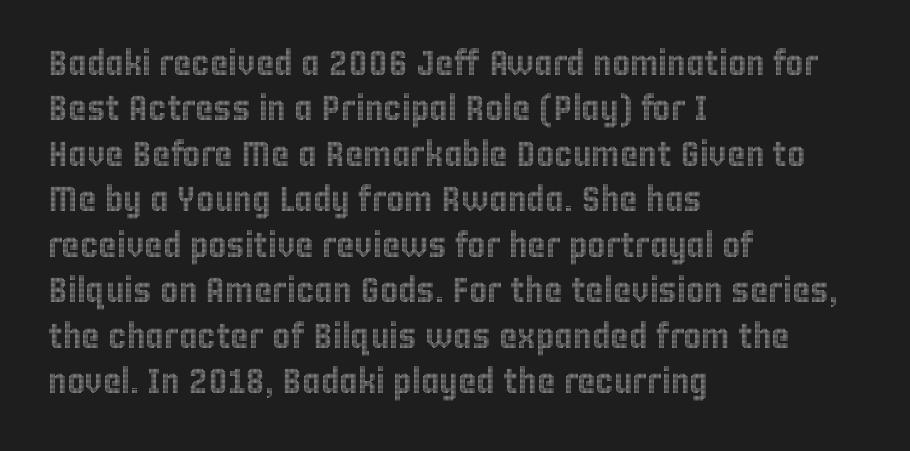
{"italic": "no", "width": "condensed", "x_height": "large", "monospaced": "no", "underline": "no", "align": "left", "line_spacing": "normal", "line_spacing_ratio": 1.3, "letter_spacing": "normal", "letter_spacing_em": 0.0, "glyph_px": 35}
